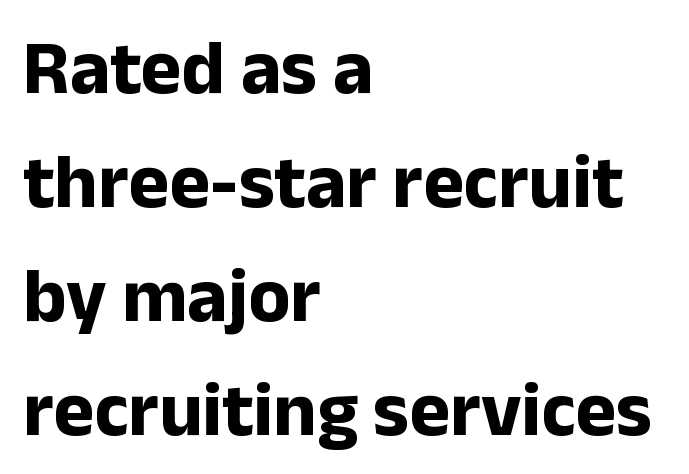
The image shows 77 px bold sans-serif type, upright; set left-aligned, normal line spacing (1.48x), normal letter spacing, not underlined; low stroke contrast and a medium x-height.
